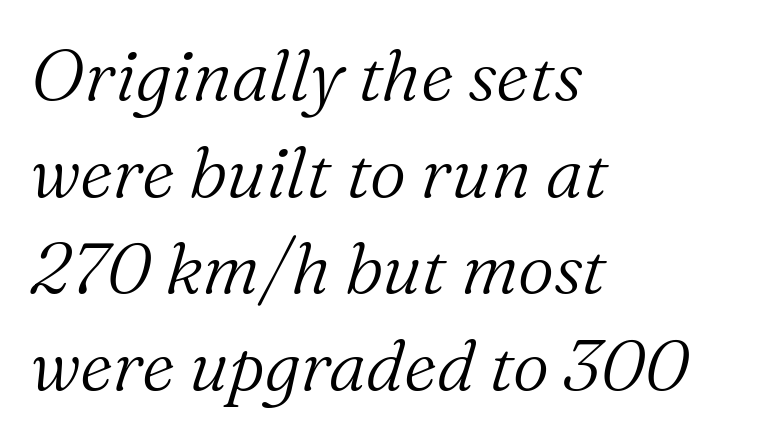
A typesetter would call this proportional, since set widths differ per character. In terms of posture, this sample is oblique. Descenders hang freely into open space. Ink coverage per letter is moderate at most. Where is the straight margin? On the left.
